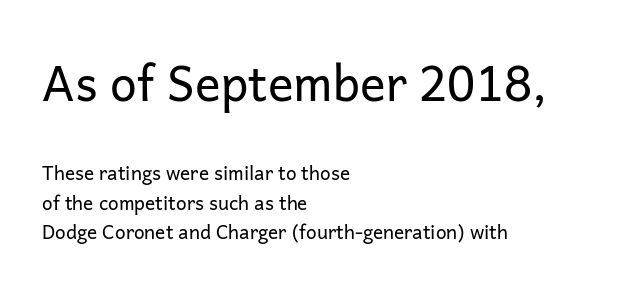
{"serif": "no", "italic": "no", "bold": "no", "weight": "regular", "width": "normal", "stroke_contrast": "low", "x_height": "medium", "monospaced": "no", "underline": "no", "align": "left", "line_spacing": "normal", "line_spacing_ratio": 1.57, "letter_spacing": "normal", "letter_spacing_em": 0.0, "larger_block": "first", "size_ratio": 2.53, "glyph_px": 48}
